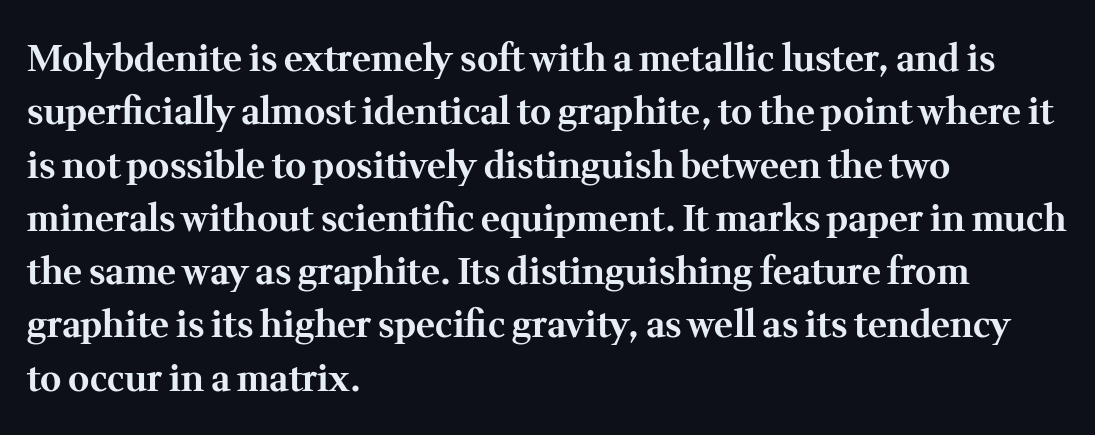
Q: Is the text bold? A: Yes.
Q: Is the text italic (slanted)? A: No, it is upright.
Q: Is the typeface a serif or a sans-serif typeface? A: Serif.
Q: Is the text underlined? A: No.
Q: How is the paragraph aligned? A: Left-aligned.
Q: Is the spacing between letters normal or unusually wide? A: Normal.
Q: Is the spacing between lines tight, normal or loose? A: Normal.
Q: Width (condensed, normal, or wide)? A: Normal.
Q: Stroke contrast? A: Medium.
Q: x-height? A: Medium.
Q: Monospaced? A: No.
